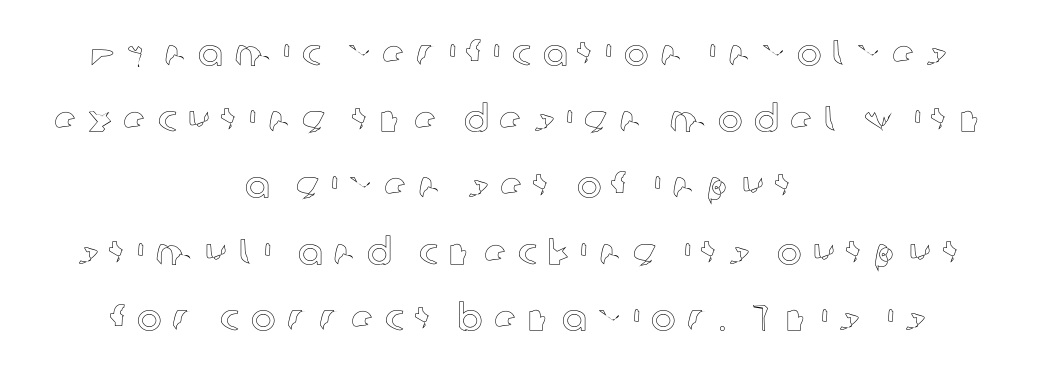
{"italic": "no", "width": "normal", "x_height": "medium", "monospaced": "no", "underline": "no", "align": "center", "line_spacing_ratio": 1.79, "letter_spacing": "wide", "letter_spacing_em": 0.3, "glyph_px": 37}
